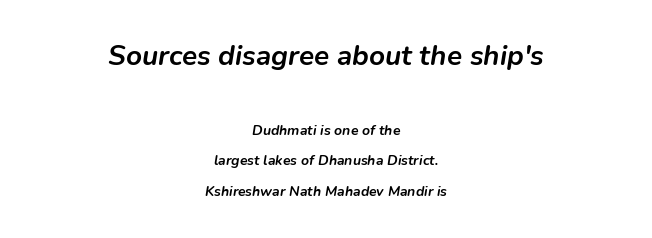
Loosely led — the rows are spread out. The horizontal fit of the characters is conventional and even. Is the type slanted? Yes — the strokes lean at a clear angle. Is the type bold? Yes — the strokes are clearly thick and heavy. The string is rendered with underlining switched off.
